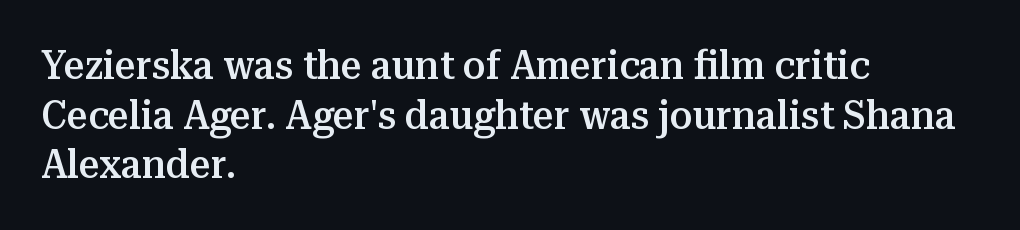
{"serif": "yes", "italic": "no", "bold": "semi", "weight": "semibold", "width": "normal", "stroke_contrast": "medium", "x_height": "medium", "monospaced": "no", "underline": "no", "align": "left", "line_spacing_ratio": 1.21, "letter_spacing": "normal", "letter_spacing_em": 0.0, "glyph_px": 41}
